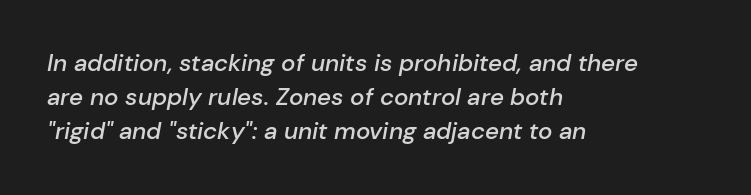
Bold? Not quite — semibold, heavier than regular but stopping short. Nobody touched the tracking dial on this one. Is the type slanted? Yes — the strokes lean at a clear angle. This sample keeps an unexceptional amount of space between lines. The words here are not underlined.
